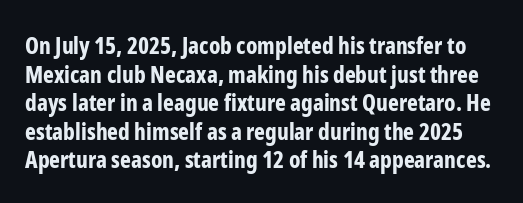
Q: Is the text bold? A: Yes.
Q: Is the text italic (slanted)? A: No, it is upright.
Q: Is the text underlined? A: No.
Q: Is the spacing between letters normal or unusually wide? A: Normal.
